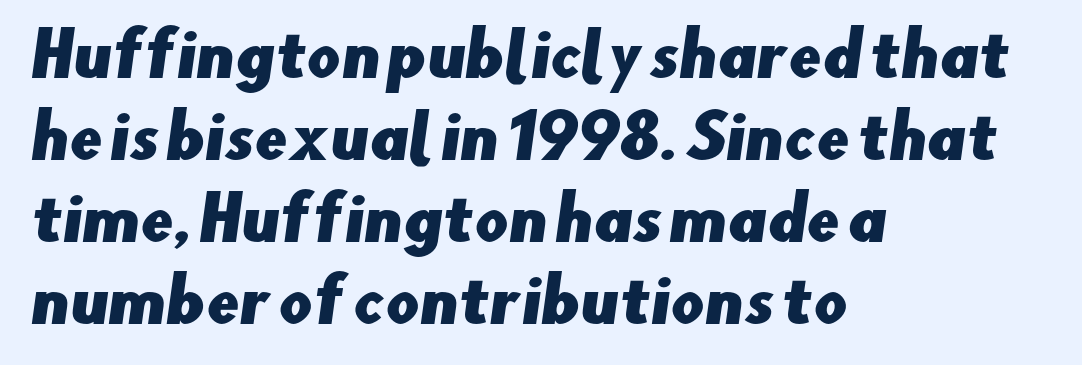
Q: Is the typeface a serif or a sans-serif typeface? A: Sans-serif.
Q: Is the text underlined? A: No.
Q: How is the paragraph aligned? A: Left-aligned.
Q: Is the spacing between letters normal or unusually wide? A: Normal.
Q: Is the spacing between lines tight, normal or loose? A: Normal.
Q: Width (condensed, normal, or wide)? A: Normal.
Q: Stroke contrast? A: Low.
Q: x-height? A: Small.
Q: Monospaced? A: No.
